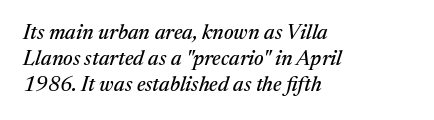
{"italic": "yes", "lean": "right", "slant_degrees": 17, "underline": "no", "align": "left", "line_spacing_ratio": 1.23, "letter_spacing": "normal", "letter_spacing_em": 0.0, "glyph_px": 21}
